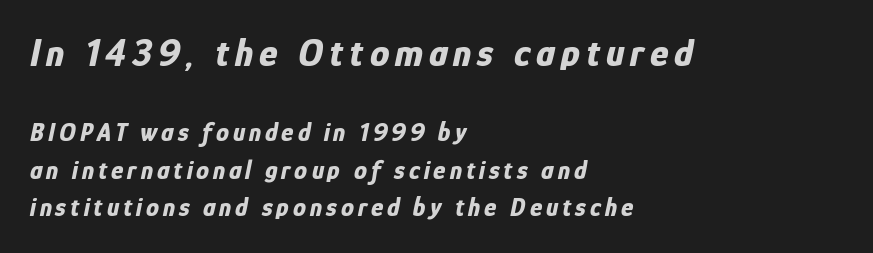
Q: Is the text bold? A: Yes.
Q: Is the text italic (slanted)? A: Yes, it leans right by about 12 degrees.
Q: Is the text underlined? A: No.
Q: How is the paragraph aligned? A: Left-aligned.
Q: Is the spacing between lines tight, normal or loose? A: Normal.
Q: Which block of text is set in a larger size, the first (top) or the second (bottom)? A: The first (top) one.
Q: Width (condensed, normal, or wide)? A: Condensed.
Q: Stroke contrast? A: Low.
Q: x-height? A: Medium.
Q: Monospaced? A: No.
